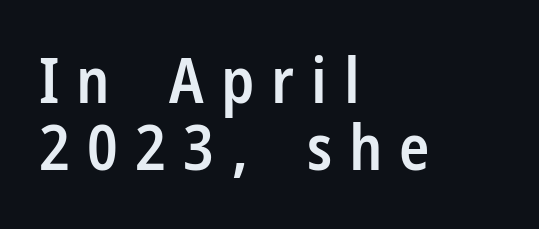
{"serif": "no", "italic": "no", "bold": "semi", "weight": "semibold", "width": "condensed", "stroke_contrast": "low", "x_height": "medium", "monospaced": "no", "underline": "no", "align": "left", "line_spacing": "tight", "line_spacing_ratio": 1.07, "letter_spacing": "wide", "letter_spacing_em": 0.27, "glyph_px": 63}
